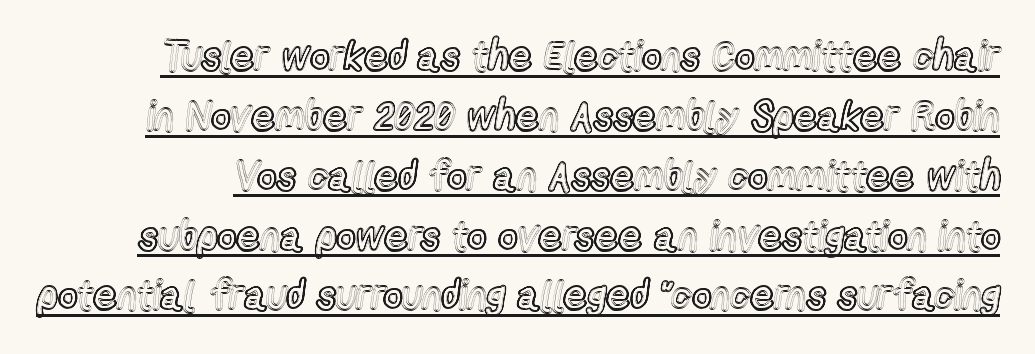
Rows of type keep a routine distance in the vertical direction. Each letter keeps its own natural width here, so spacing adapts to shape. This sample uses plain, unmodified letter spacing. In designer terms, the underline attribute is active on this setting.
